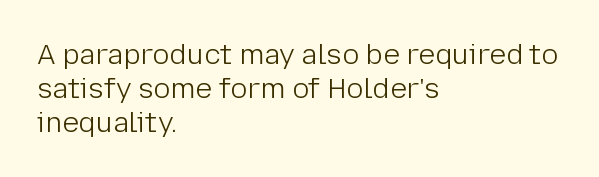
Spacing verdict: proportional, widths tailored to each character. Unbolded letterforms with no extra heft. Is the block centered? No — it sits flush against the left margin. Words appear dense and cohesive because spacing is normal. Nope, not italic — everything's standing straight. Are there feet on the stems? There aren't — it's a sans.
